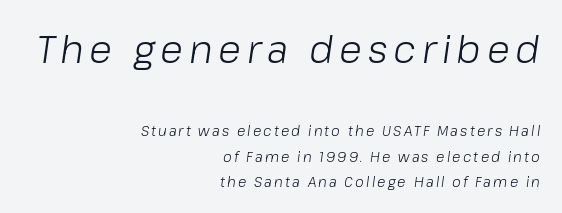
The image shows 38 px light type, italic (leaning right); set right-aligned, line spacing 1.81x, not underlined; the first (top) block is 2.71x larger; low stroke contrast and a medium x-height.
